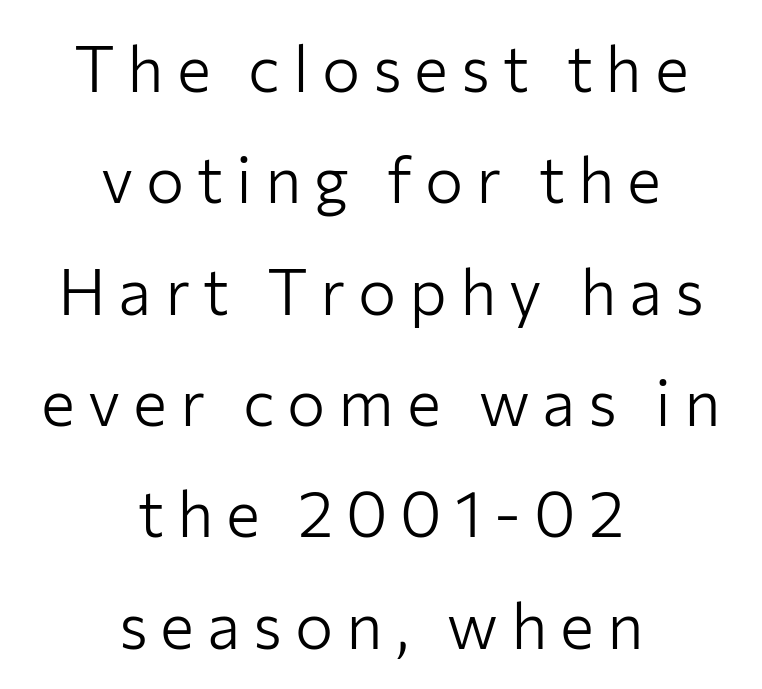
No letter is thick-stroked: the sample isn't bold. Nothing sits at the stroke ends, so this counts as sans-serif. Visually the block forms a symmetrical silhouette, jagged on both flanks. The words here are not underlined. Notice how the stems are strictly vertical — no italics here. A typesetter would call this heavily tracked-out type.
